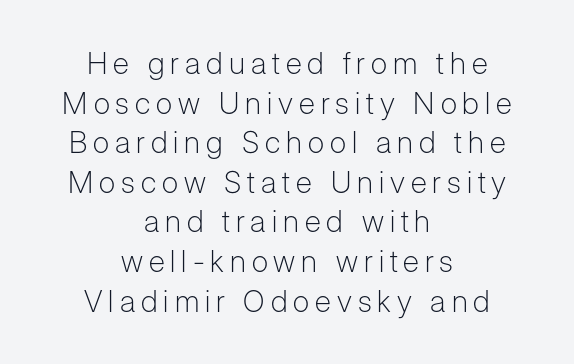
Posture: vertical. Stroke terminals: plain, sans-serif. The letters advance in unequal steps, a hallmark of proportional type. The passage shown is not underscored anywhere. Both edges are ragged and mirror each other, which tells us the setting is centered. The rendering uses a moderate line-height, typical for paragraphs.
